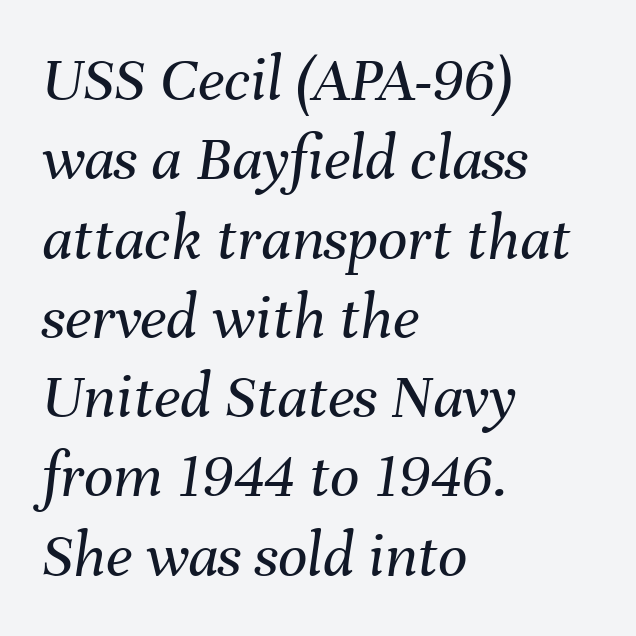
Q: Is the text bold? A: No.
Q: Is the text italic (slanted)? A: Yes, it leans right by about 8 degrees.
Q: Is the text underlined? A: No.
Q: How is the paragraph aligned? A: Left-aligned.
Q: Is the spacing between letters normal or unusually wide? A: Normal.
Q: Width (condensed, normal, or wide)? A: Normal.
Q: Stroke contrast? A: Medium.
Q: x-height? A: Medium.
Q: Monospaced? A: No.
